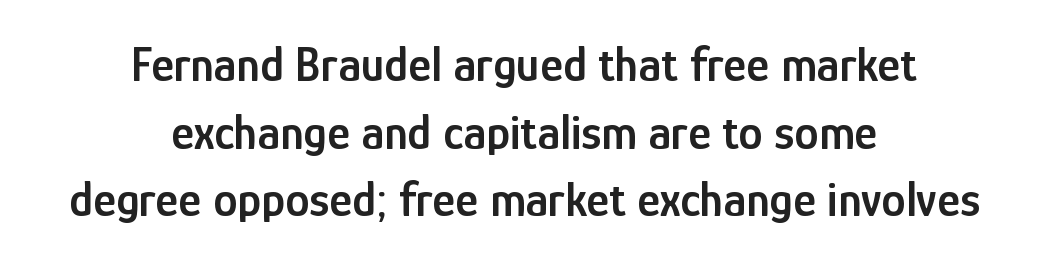
Here the glyphs are tracked normally, forming tight word shapes. The compositor balanced each line on the midline. On the weight axis this lands at semibold, roughly 600. It's the straight-up-and-down kind of type. This sample has the flowing, uneven cadence of proportional lettering.
